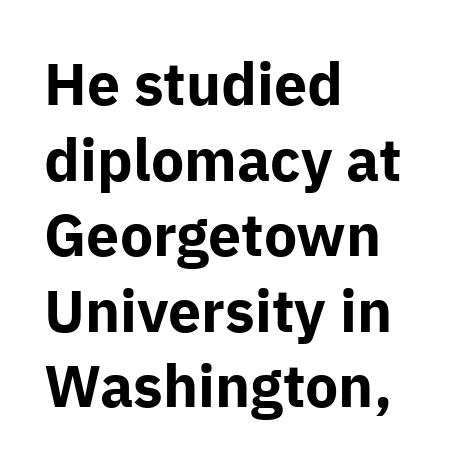
Q: Is the text bold? A: Yes.
Q: Is the text italic (slanted)? A: No, it is upright.
Q: Is the typeface a serif or a sans-serif typeface? A: Sans-serif.
Q: Is the text underlined? A: No.
Q: How is the paragraph aligned? A: Left-aligned.
Q: Is the spacing between letters normal or unusually wide? A: Normal.
Q: Is the spacing between lines tight, normal or loose? A: Normal.
Q: Width (condensed, normal, or wide)? A: Normal.
Q: Stroke contrast? A: Low.
Q: x-height? A: Medium.
Q: Monospaced? A: No.
